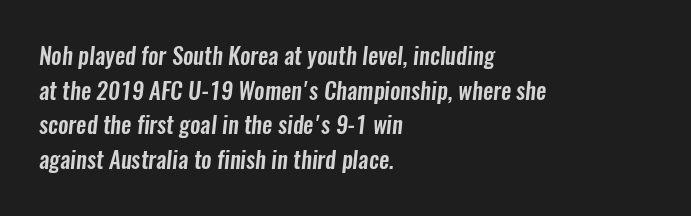
The image shows 23 px text type; set left-aligned, normal line spacing (1.51x), normal letter spacing, not underlined.
